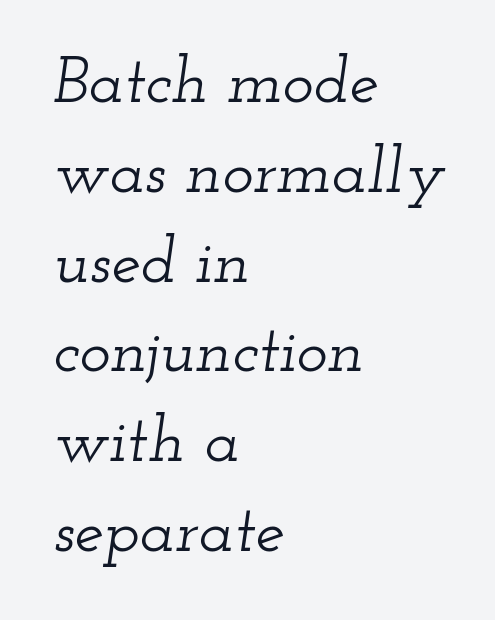
Q: Is the text italic (slanted)? A: Yes, it leans right by about 12 degrees.
Q: Is the typeface a serif or a sans-serif typeface? A: Serif.
Q: Is the text underlined? A: No.
Q: How is the paragraph aligned? A: Left-aligned.
Q: Is the spacing between letters normal or unusually wide? A: Normal.
Q: Is the spacing between lines tight, normal or loose? A: Normal.
Q: Width (condensed, normal, or wide)? A: Wide.
Q: Stroke contrast? A: Low.
Q: x-height? A: Small.
Q: Monospaced? A: No.
